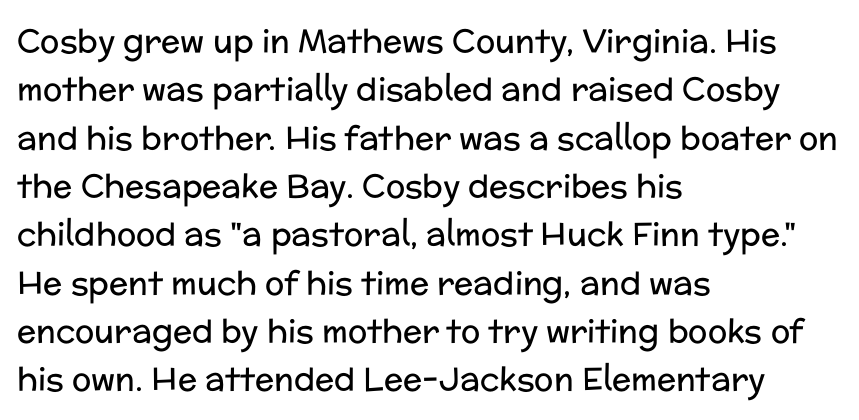
The image shows 32 px regular-weight sans-serif type, upright; set left-aligned, normal line spacing (1.51x), normal letter spacing, not underlined; low stroke contrast and a medium x-height.
